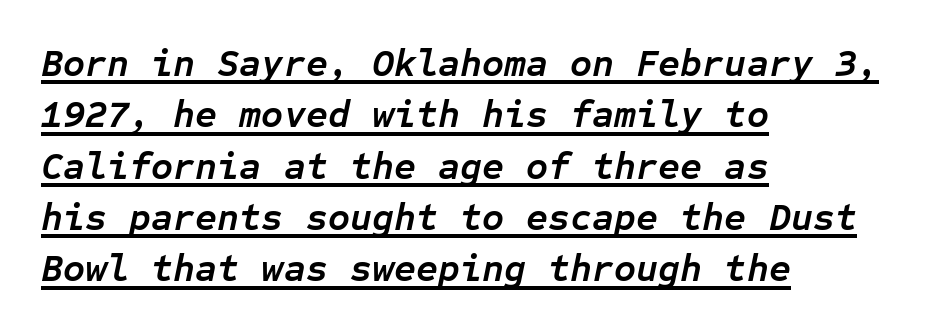
{"italic": "yes", "lean": "right", "slant_degrees": 12, "bold": "yes", "weight": "semibold", "width": "normal", "stroke_contrast": "low", "x_height": "medium", "monospaced": "yes", "underline": "yes", "align": "left", "line_spacing": "normal", "line_spacing_ratio": 1.35, "letter_spacing": "normal", "letter_spacing_em": 0.0, "glyph_px": 38}
